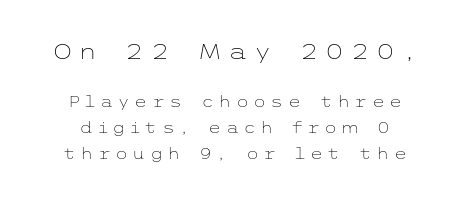
Neither beginnings nor endings align; midpoints do. The passage shown is not underscored anywhere. These lines have a slow, spaced-out rhythm from letter to letter. Letters have the restrained weight of plain body copy at most. Italic? Not at all — the glyphs are vertical.
